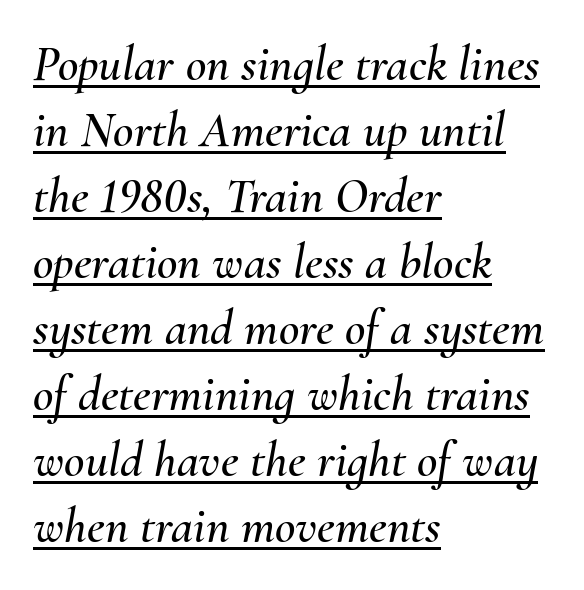
The image shows 50 px text type, italic (leaning right); set left-aligned, normal line spacing (1.32x), normal letter spacing, underlined; medium stroke contrast and a small x-height.
